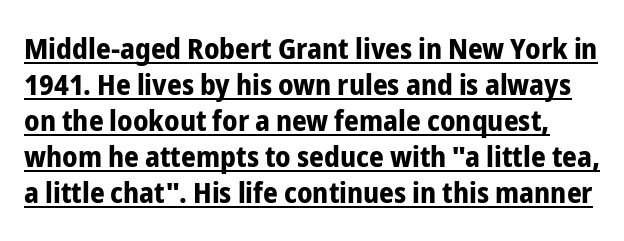
{"serif": "no", "italic": "no", "bold": "yes", "weight": "bold", "width": "condensed", "stroke_contrast": "low", "x_height": "medium", "monospaced": "no", "underline": "yes", "line_spacing_ratio": 1.24, "letter_spacing": "normal", "letter_spacing_em": 0.0, "glyph_px": 29}
